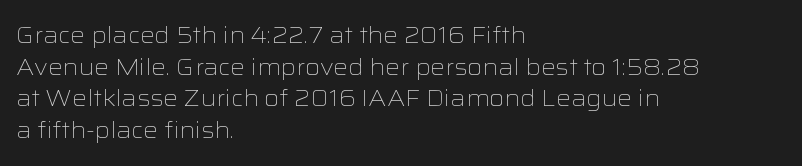
The image shows 23 px text type, upright; set left-aligned, normal line spacing (1.38x), normal letter spacing, not underlined.
